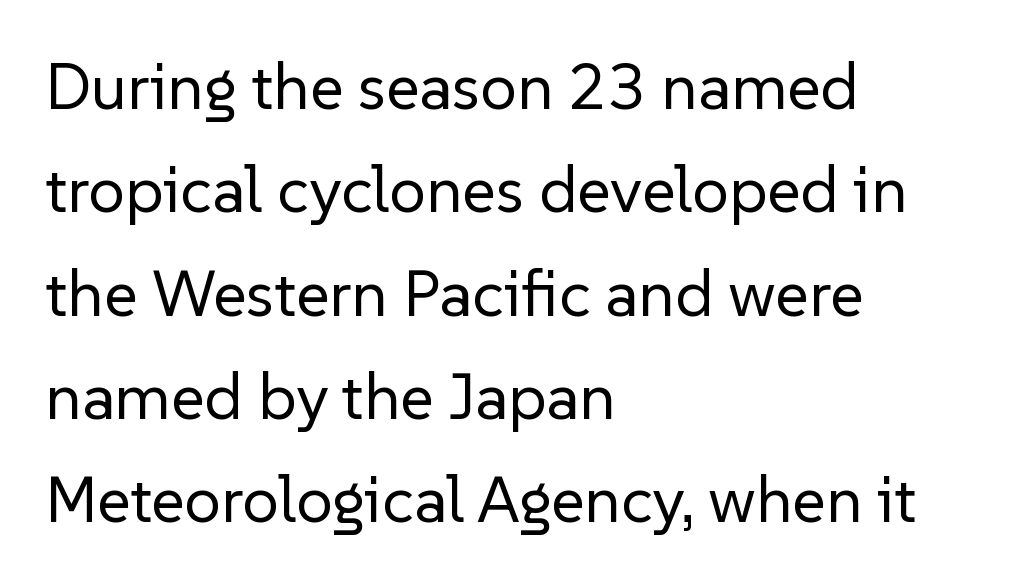
Q: Is the text bold? A: No.
Q: Is the text italic (slanted)? A: No, it is upright.
Q: Is the typeface a serif or a sans-serif typeface? A: Sans-serif.
Q: Is the text underlined? A: No.
Q: How is the paragraph aligned? A: Left-aligned.
Q: Is the spacing between letters normal or unusually wide? A: Normal.
Q: Is the spacing between lines tight, normal or loose? A: Normal.
Q: Width (condensed, normal, or wide)? A: Normal.
Q: Stroke contrast? A: Low.
Q: x-height? A: Medium.
Q: Monospaced? A: No.
